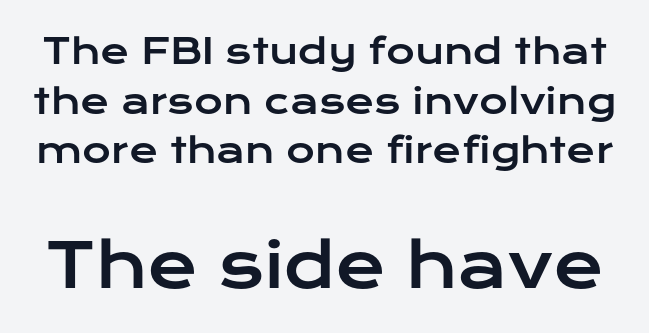
Proportional: the letters do not fall into vertical columns. The letters in the lower block stand taller than those in the block above. The passage shown has conventional tracking throughout. Regular leading. The typography opts for an upright posture over an oblique one. Any mark beneath the type? The region is blank.
